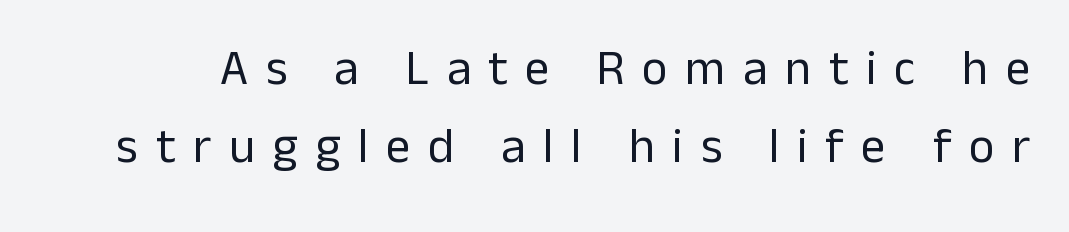
The image shows 49 px regular-weight sans-serif type, upright; set normal line spacing (1.6x), unusually wide letter spacing (+0.36 em), not underlined; low stroke contrast and a medium x-height.
